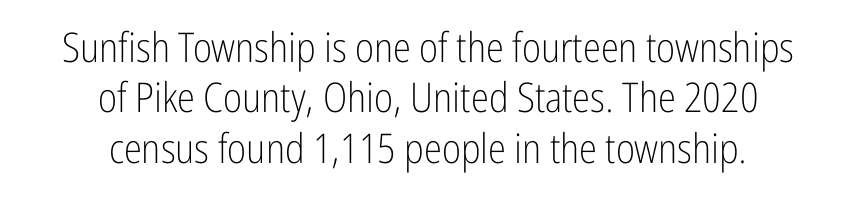
Q: Is the text bold? A: No.
Q: Is the text italic (slanted)? A: No, it is upright.
Q: Is the typeface a serif or a sans-serif typeface? A: Sans-serif.
Q: Is the text underlined? A: No.
Q: How is the paragraph aligned? A: Centered.
Q: Is the spacing between letters normal or unusually wide? A: Normal.
Q: Width (condensed, normal, or wide)? A: Condensed.
Q: Stroke contrast? A: Low.
Q: x-height? A: Medium.
Q: Monospaced? A: No.
